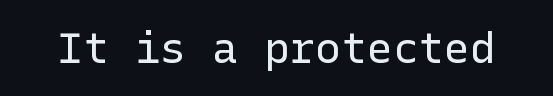
Q: Is the text bold? A: No.
Q: Is the text italic (slanted)? A: No, it is upright.
Q: Is the typeface a serif or a sans-serif typeface? A: Sans-serif.
Q: Is the text underlined? A: No.
Q: Is the spacing between letters normal or unusually wide? A: Normal.
Q: Width (condensed, normal, or wide)? A: Normal.
Q: Stroke contrast? A: Low.
Q: x-height? A: Medium.
